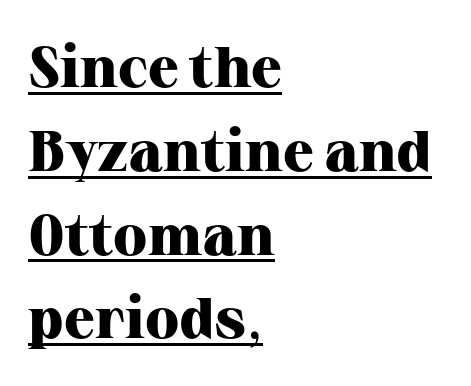
Q: Is the text bold? A: Yes.
Q: Is the text italic (slanted)? A: No, it is upright.
Q: Is the typeface a serif or a sans-serif typeface? A: Serif.
Q: Is the text underlined? A: Yes.
Q: How is the paragraph aligned? A: Left-aligned.
Q: Is the spacing between letters normal or unusually wide? A: Normal.
Q: Is the spacing between lines tight, normal or loose? A: Normal.
Q: Width (condensed, normal, or wide)? A: Normal.
Q: Stroke contrast? A: High.
Q: x-height? A: Medium.
Q: Monospaced? A: No.
